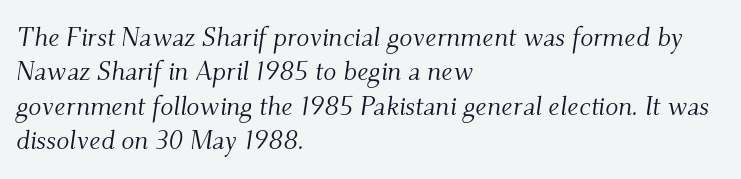
The image shows 27 px text type, italic (leaning right); set left-aligned, normal line spacing (1.27x), normal letter spacing, not underlined.
